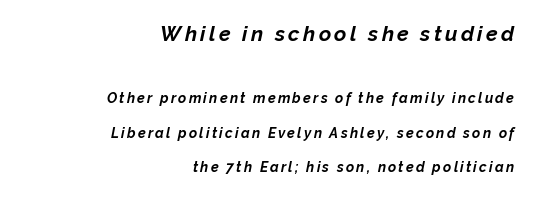
The image shows 21 px bold type, italic (leaning right); set right-aligned, loose line spacing (2.45x), not underlined; the first (top) block is 1.5x larger.
